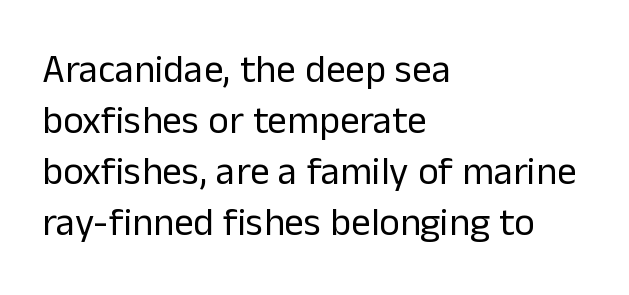
Is this a fixed-width face? No — the glyphs have proportional, varying widths. Letters rest on an invisible, unmarked baseline. The horizontal fit of the characters is conventional and even. Quick note: interline space is typical. Caption: face not bold, strokes unweighted. The rendering anchors every line to the left-hand side.
